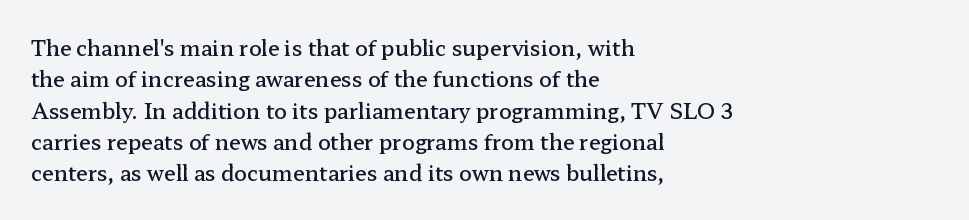
Q: Is the text bold? A: Semi-bold.
Q: Is the text italic (slanted)? A: No, it is upright.
Q: Is the text underlined? A: No.
Q: How is the paragraph aligned? A: Left-aligned.
Q: Is the spacing between letters normal or unusually wide? A: Normal.
Q: Is the spacing between lines tight, normal or loose? A: Normal.
